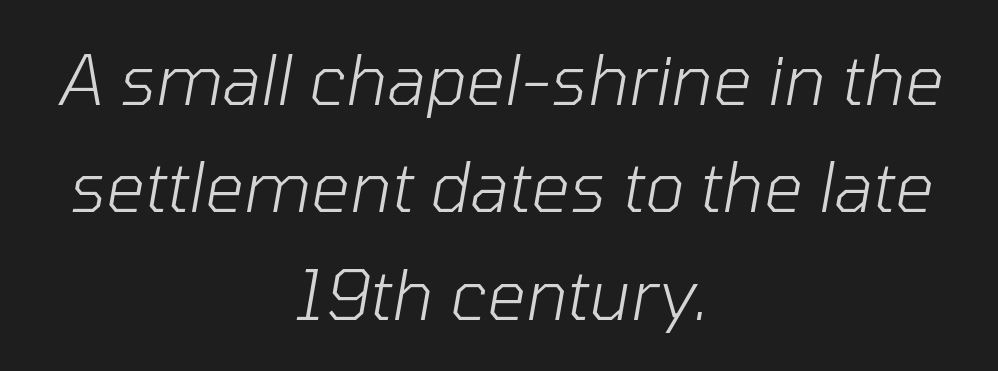
The image shows 68 px light type, italic (leaning right); set centered, normal line spacing (1.58x), normal letter spacing, not underlined; low stroke contrast and a medium x-height.
